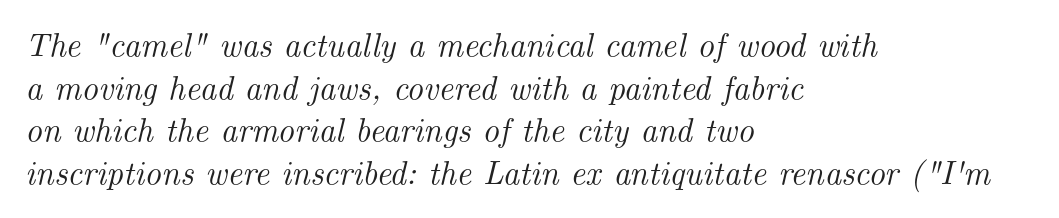
The image shows 33 px serif type, italic (leaning right); set left-aligned, normal line spacing (1.29x), normal letter spacing, not underlined; medium stroke contrast and a small x-height.
